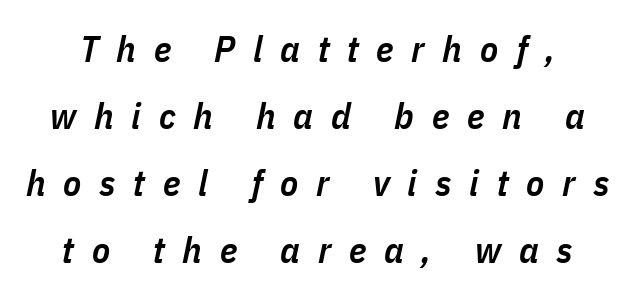
Decoration check: the copy has no underline. The strokes are fattened partway — semibold, not bold. Characters are canted at an angle relative to the baseline's perpendicular. Compared with typical body copy, the letter spacing here is much looser. Note the varied advance widths — an 'i' is clearly narrower than an 'm'.
